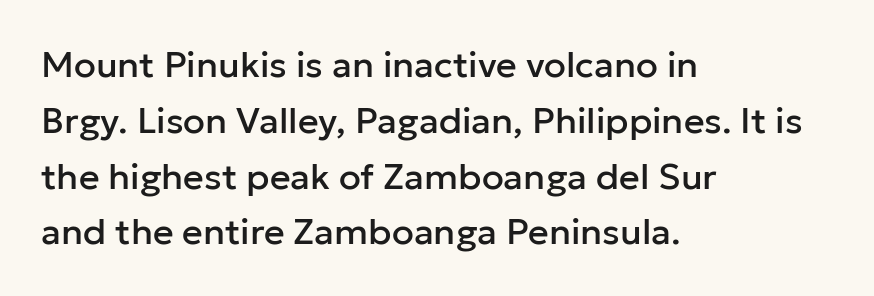
Q: Is the text italic (slanted)? A: No, it is upright.
Q: Is the typeface a serif or a sans-serif typeface? A: Sans-serif.
Q: Is the text underlined? A: No.
Q: How is the paragraph aligned? A: Left-aligned.
Q: Is the spacing between letters normal or unusually wide? A: Normal.
Q: Is the spacing between lines tight, normal or loose? A: Normal.
Q: Width (condensed, normal, or wide)? A: Normal.
Q: Stroke contrast? A: Low.
Q: x-height? A: Medium.
Q: Monospaced? A: No.
